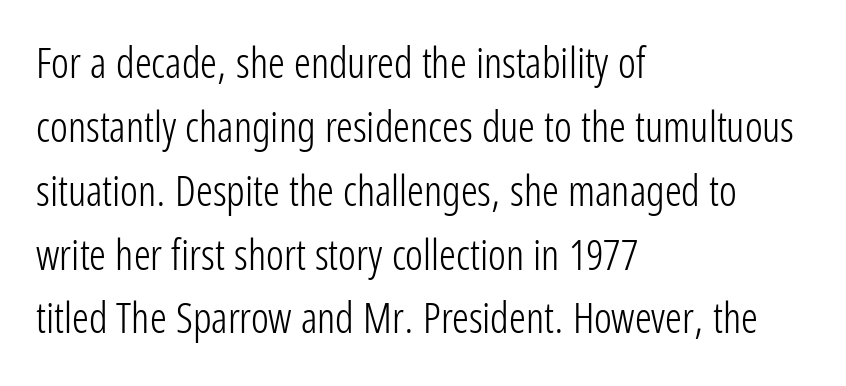
{"serif": "no", "italic": "no", "bold": "no", "weight": "light", "width": "condensed", "stroke_contrast": "low", "x_height": "medium", "monospaced": "no", "underline": "no", "align": "left", "line_spacing": "normal", "line_spacing_ratio": 1.52, "letter_spacing": "normal", "letter_spacing_em": 0.0, "glyph_px": 42}
